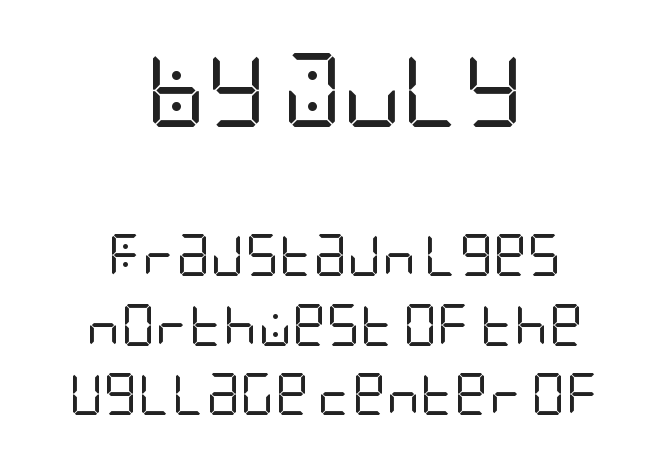
{"serif": "no", "italic": "no", "bold": "no", "weight": "regular", "width": "condensed", "stroke_contrast": "low", "x_height": "large", "underline": "no", "align": "center", "line_spacing": "normal", "line_spacing_ratio": 1.65, "letter_spacing": "normal", "letter_spacing_em": 0.0, "larger_block": "first", "size_ratio": 1.76, "glyph_px": 74}
